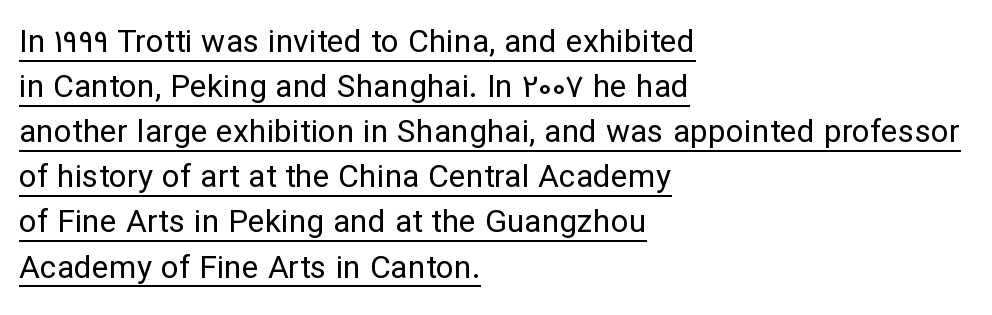
The image shows 32 px regular-weight sans-serif type, upright; set left-aligned, normal line spacing (1.41x), normal letter spacing, underlined; low stroke contrast and a medium x-height.
